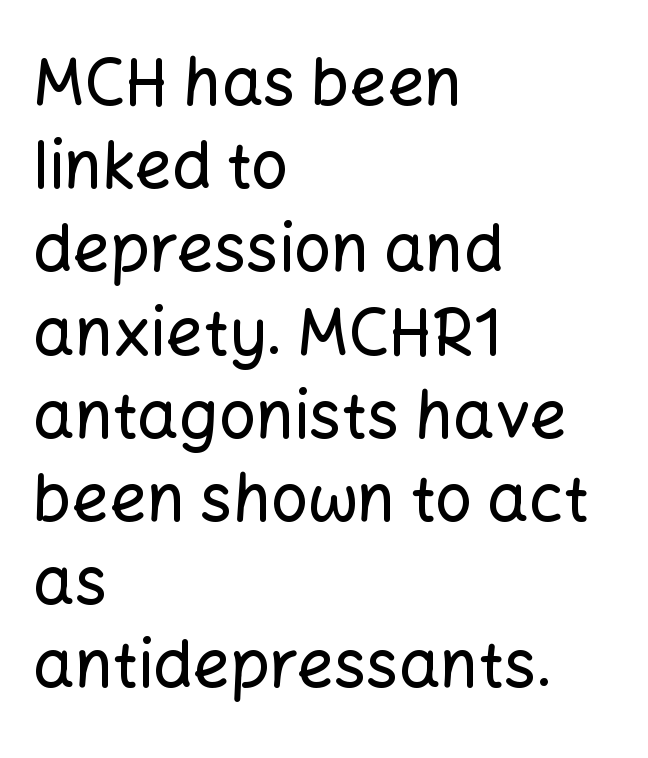
Q: Is the text italic (slanted)? A: No, it is upright.
Q: Is the typeface a serif or a sans-serif typeface? A: Sans-serif.
Q: Is the text underlined? A: No.
Q: How is the paragraph aligned? A: Left-aligned.
Q: Is the spacing between letters normal or unusually wide? A: Normal.
Q: Is the spacing between lines tight, normal or loose? A: Normal.
Q: Width (condensed, normal, or wide)? A: Normal.
Q: Stroke contrast? A: Low.
Q: x-height? A: Medium.
Q: Monospaced? A: No.
